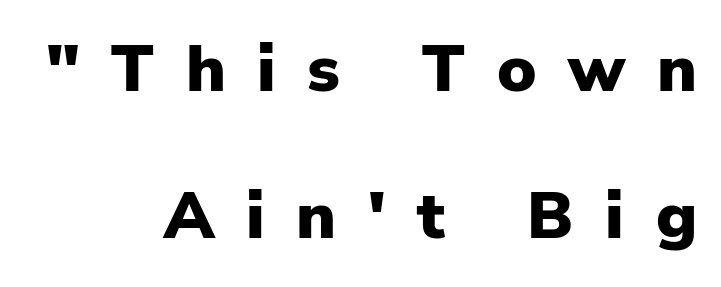
Q: Is the text bold? A: Yes.
Q: Is the text italic (slanted)? A: No, it is upright.
Q: Is the typeface a serif or a sans-serif typeface? A: Sans-serif.
Q: Is the text underlined? A: No.
Q: How is the paragraph aligned? A: Right-aligned.
Q: Is the spacing between letters normal or unusually wide? A: Unusually wide.
Q: Is the spacing between lines tight, normal or loose? A: Loose.
Q: Width (condensed, normal, or wide)? A: Normal.
Q: Stroke contrast? A: Low.
Q: x-height? A: Medium.
Q: Monospaced? A: No.
